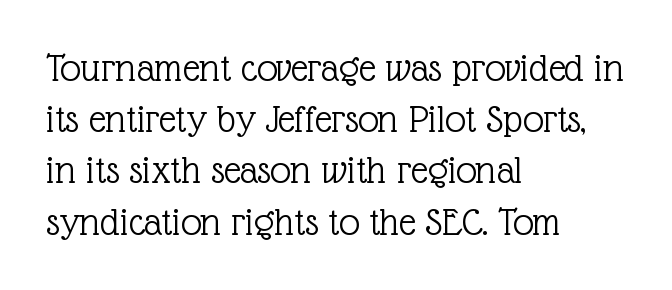
{"serif": "yes", "italic": "no", "bold": "no", "weight": "light", "width": "normal", "x_height": "medium", "monospaced": "no", "underline": "no", "align": "left", "line_spacing": "normal", "line_spacing_ratio": 1.25, "letter_spacing": "normal", "letter_spacing_em": 0.0, "glyph_px": 41}
